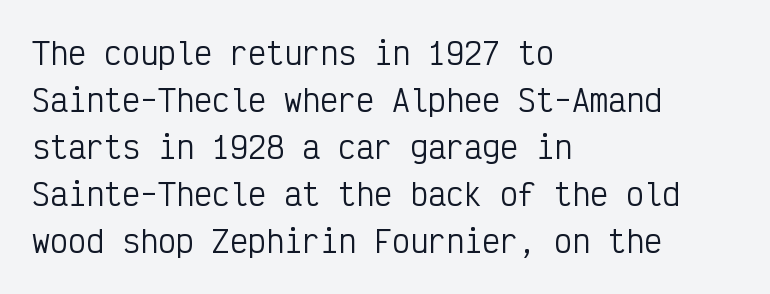
Only glyphs here, with clear space below each row. Compared with a typical body face, this is equally light or lighter still. This sample keeps an unexceptional amount of space between lines. Fixed-width glyphs throughout — classic coding-font behaviour. Italic? Not at all — the glyphs are vertical.
